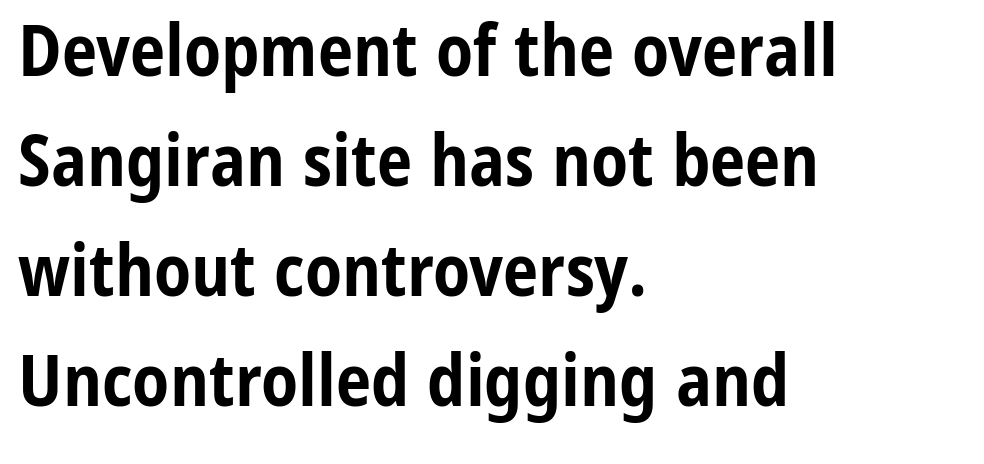
{"serif": "no", "italic": "no", "bold": "yes", "weight": "bold", "width": "condensed", "stroke_contrast": "low", "x_height": "medium", "monospaced": "no", "underline": "no", "align": "left", "line_spacing": "normal", "line_spacing_ratio": 1.55, "letter_spacing": "normal", "letter_spacing_em": 0.0, "glyph_px": 71}
